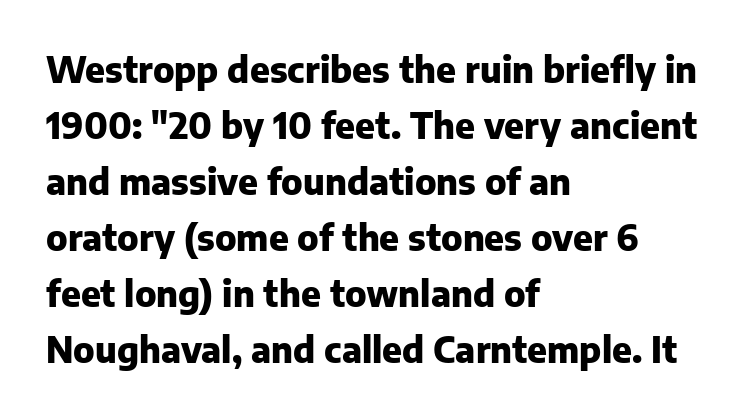
Q: Is the text bold? A: Yes.
Q: Is the text italic (slanted)? A: No, it is upright.
Q: Is the typeface a serif or a sans-serif typeface? A: Sans-serif.
Q: Is the text underlined? A: No.
Q: How is the paragraph aligned? A: Left-aligned.
Q: Is the spacing between letters normal or unusually wide? A: Normal.
Q: Is the spacing between lines tight, normal or loose? A: Normal.
Q: Width (condensed, normal, or wide)? A: Normal.
Q: Stroke contrast? A: Low.
Q: x-height? A: Medium.
Q: Monospaced? A: No.
